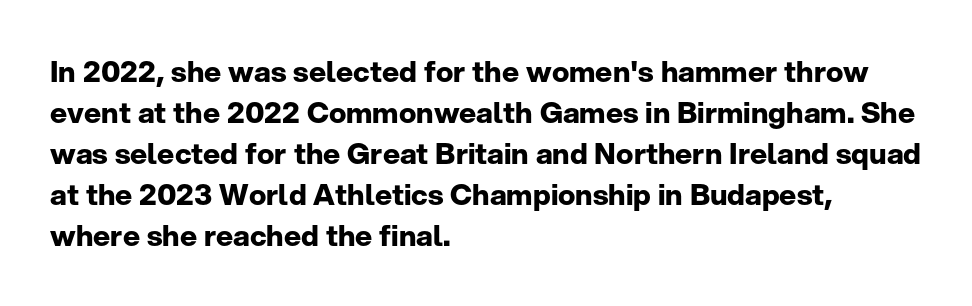
Q: Is the text bold? A: Yes.
Q: Is the text italic (slanted)? A: No, it is upright.
Q: Is the typeface a serif or a sans-serif typeface? A: Sans-serif.
Q: Is the text underlined? A: No.
Q: How is the paragraph aligned? A: Left-aligned.
Q: Is the spacing between letters normal or unusually wide? A: Normal.
Q: Is the spacing between lines tight, normal or loose? A: Normal.
Q: Width (condensed, normal, or wide)? A: Normal.
Q: Stroke contrast? A: Low.
Q: x-height? A: Medium.
Q: Monospaced? A: No.
